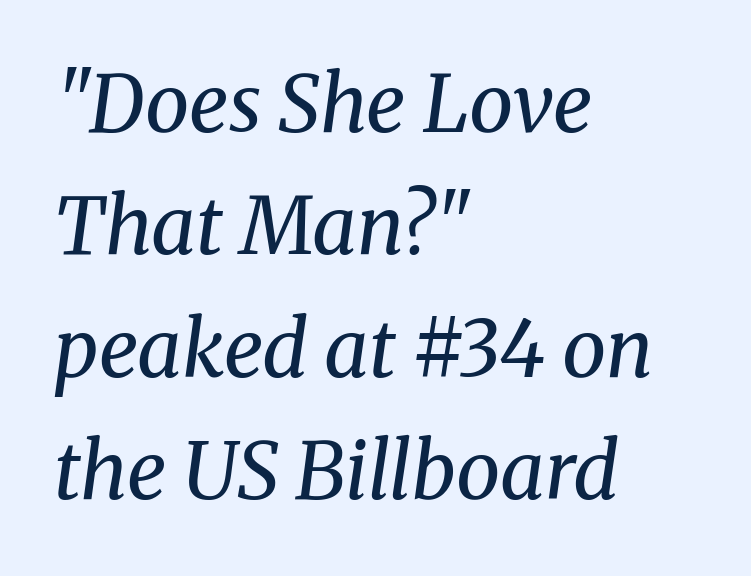
You could call the tracking neutral — neither tight nor loose. The baseline area is clear. Quick note: italic. The typeface has the unassuming heft of standard copy or less.
